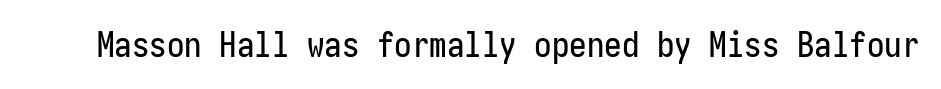
Q: Is the text italic (slanted)? A: No, it is upright.
Q: Is the typeface a serif or a sans-serif typeface? A: Sans-serif.
Q: Is the text underlined? A: No.
Q: Is the spacing between letters normal or unusually wide? A: Normal.
Q: Width (condensed, normal, or wide)? A: Condensed.
Q: Stroke contrast? A: Low.
Q: x-height? A: Medium.
